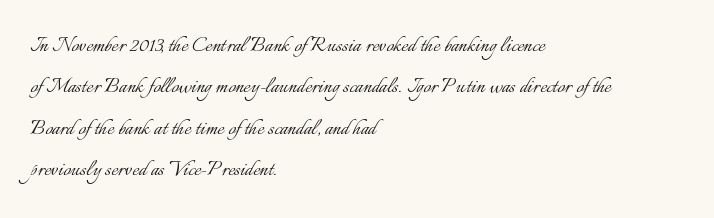
Each stroke keeps to a modest, everyday thickness or less. Whoever set this chose a conventional vertical rhythm. Caption: multi-line text, flush left, ragged right. Underlining? Definitely not there.
